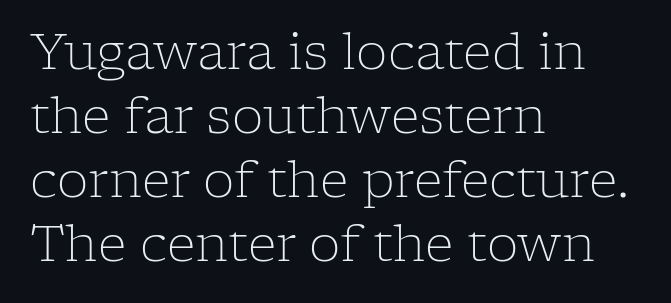
Q: Is the text bold? A: No.
Q: Is the text italic (slanted)? A: No, it is upright.
Q: Is the typeface a serif or a sans-serif typeface? A: Serif.
Q: Is the text underlined? A: No.
Q: How is the paragraph aligned? A: Left-aligned.
Q: Is the spacing between letters normal or unusually wide? A: Normal.
Q: Is the spacing between lines tight, normal or loose? A: Normal.
Q: Width (condensed, normal, or wide)? A: Normal.
Q: Stroke contrast? A: Low.
Q: x-height? A: Medium.
Q: Monospaced? A: No.
